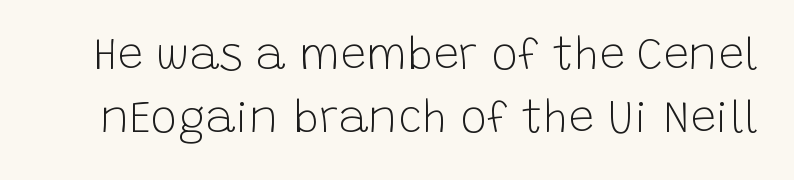
Spacing verdict: proportional, widths tailored to each character. Inter-character spacing is left at the font's built-in metrics. Grotesque or geometric, the face here clearly has no serifs. This is the regular roman posture of the typeface. Unbolded letterforms with no extra heft. Whoever set this chose a conventional vertical rhythm.
